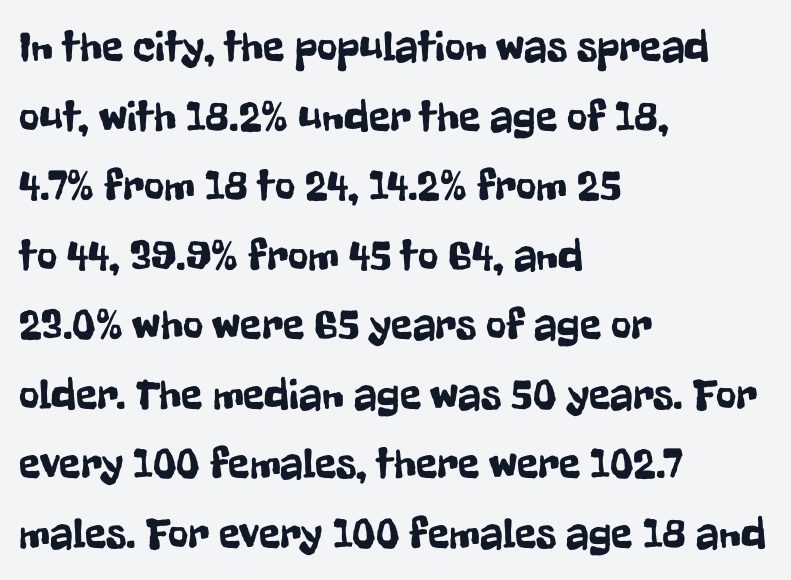
{"serif": "no", "italic": "no", "width": "condensed", "stroke_contrast": "low", "x_height": "medium", "monospaced": "no", "underline": "no", "align": "left", "line_spacing": "normal", "line_spacing_ratio": 1.58, "letter_spacing": "normal", "letter_spacing_em": 0.0, "glyph_px": 44}
